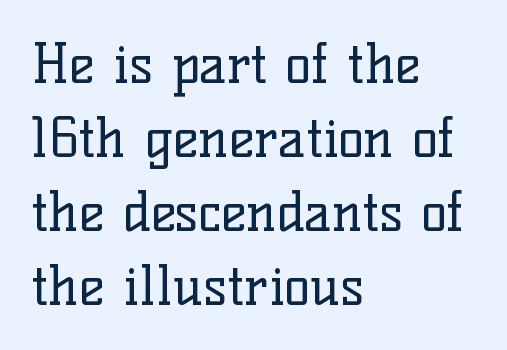
Q: Is the text bold? A: No.
Q: Is the text italic (slanted)? A: No, it is upright.
Q: Is the typeface a serif or a sans-serif typeface? A: Serif.
Q: Is the text underlined? A: No.
Q: How is the paragraph aligned? A: Left-aligned.
Q: Is the spacing between letters normal or unusually wide? A: Normal.
Q: Is the spacing between lines tight, normal or loose? A: Normal.
Q: Width (condensed, normal, or wide)? A: Normal.
Q: Stroke contrast? A: Low.
Q: x-height? A: Medium.
Q: Monospaced? A: No.
